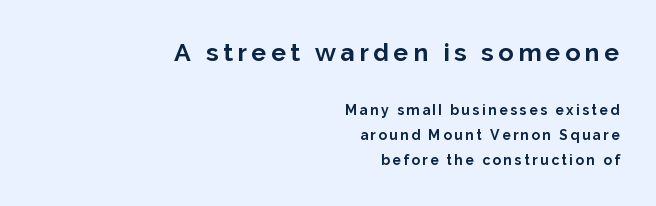
Q: Is the text bold? A: Yes.
Q: Is the text italic (slanted)? A: No, it is upright.
Q: Is the text underlined? A: No.
Q: How is the paragraph aligned? A: Right-aligned.
Q: Which block of text is set in a larger size, the first (top) or the second (bottom)? A: The first (top) one.
